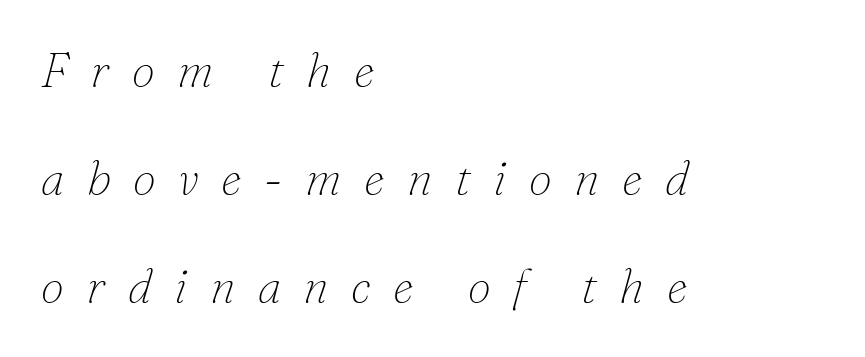
The zone under the glyphs is completely vacant. Check where the strokes stop: tiny serifs finish them off. The horizontal fit of the characters is loose and conspicuously gappy. The line-height multiplier appears high, well above default. The rendering applies a slant to the glyphs.
